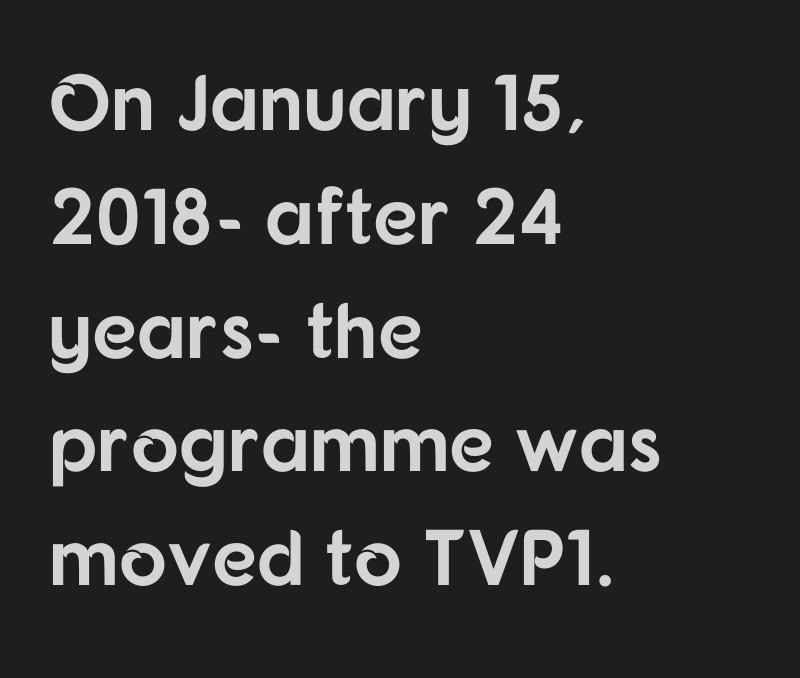
{"serif": "no", "italic": "no", "bold": "yes", "weight": "bold", "width": "normal", "stroke_contrast": "low", "x_height": "medium", "monospaced": "no", "underline": "no", "align": "left", "line_spacing": "normal", "line_spacing_ratio": 1.44, "letter_spacing": "normal", "letter_spacing_em": 0.0, "glyph_px": 79}
